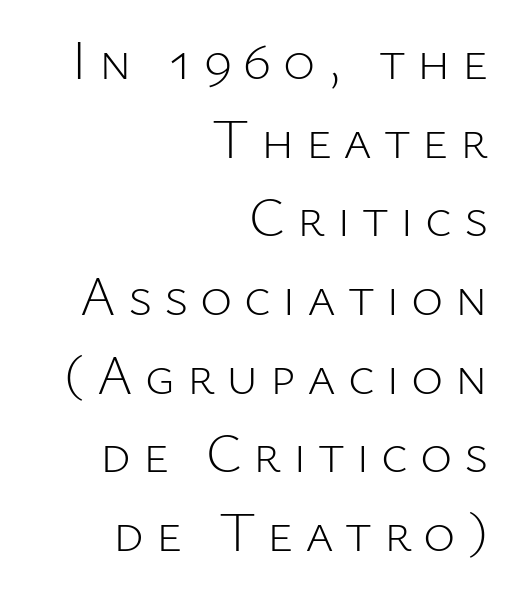
Q: Is the text bold? A: No.
Q: Is the text italic (slanted)? A: No, it is upright.
Q: Is the typeface a serif or a sans-serif typeface? A: Sans-serif.
Q: Is the text underlined? A: No.
Q: How is the paragraph aligned? A: Right-aligned.
Q: Is the spacing between letters normal or unusually wide? A: Unusually wide.
Q: Is the spacing between lines tight, normal or loose? A: Normal.
Q: Width (condensed, normal, or wide)? A: Normal.
Q: Stroke contrast? A: Low.
Q: x-height? A: Medium.
Q: Monospaced? A: No.
